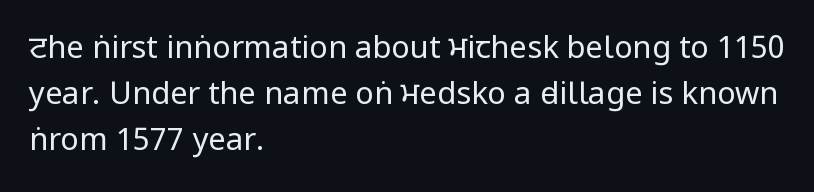
The image shows 31 px regular-weight, condensed sans-serif type, upright; set left-aligned, normal line spacing (1.48x), normal letter spacing, not underlined; low stroke contrast and a large x-height.
